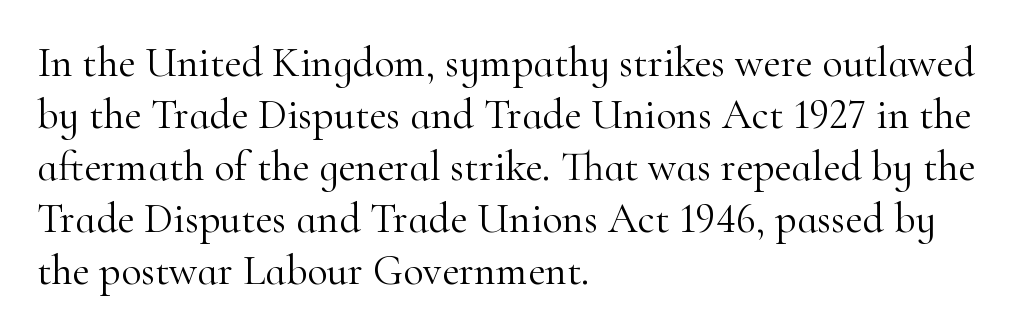
The image shows 42 px light serif type, upright; set left-aligned, line spacing 1.24x, normal letter spacing, not underlined; high stroke contrast and a small x-height.
